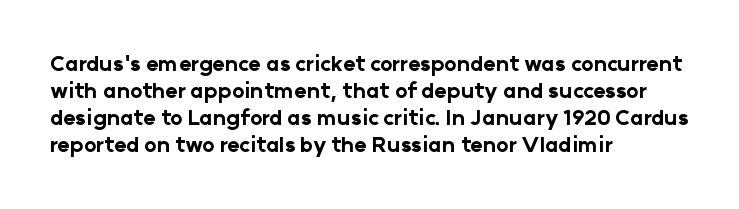
Q: Is the text bold? A: Yes.
Q: Is the text italic (slanted)? A: No, it is upright.
Q: Is the text underlined? A: No.
Q: How is the paragraph aligned? A: Left-aligned.
Q: Is the spacing between letters normal or unusually wide? A: Normal.
Q: Is the spacing between lines tight, normal or loose? A: Normal.
